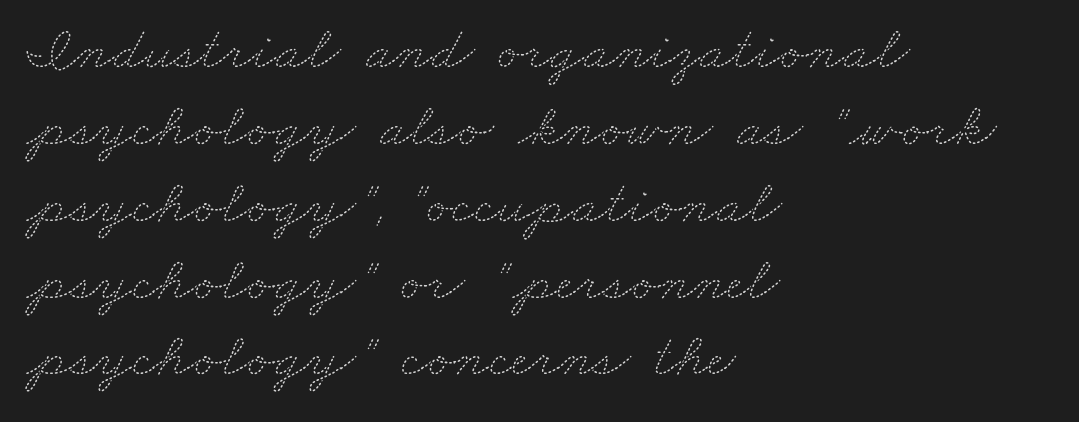
The image shows 61 px thin, wide type; set left-aligned, normal line spacing (1.26x), normal letter spacing, not underlined; medium stroke contrast and a small x-height.
